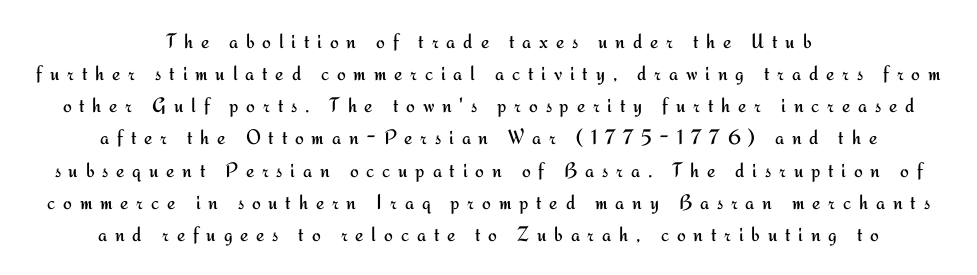
Q: Is the text bold? A: No.
Q: Is the text italic (slanted)? A: No, it is upright.
Q: Is the text underlined? A: No.
Q: How is the paragraph aligned? A: Centered.
Q: Is the spacing between letters normal or unusually wide? A: Unusually wide.
Q: Is the spacing between lines tight, normal or loose? A: Normal.
